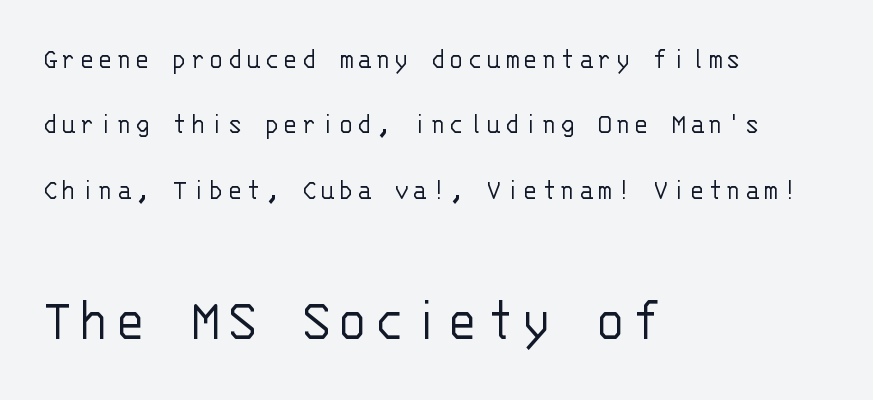
The image shows 62 px light sans-serif type, upright, monospaced; set left-aligned, loose line spacing (2.11x), not underlined; the second (bottom) block is 2.0x larger; low stroke contrast and a large x-height.
